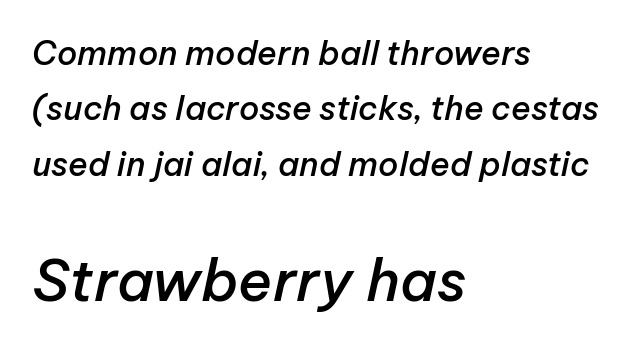
Q: Is the text bold? A: Semi-bold.
Q: Is the text italic (slanted)? A: Yes, it leans right by about 12 degrees.
Q: Is the text underlined? A: No.
Q: How is the paragraph aligned? A: Left-aligned.
Q: Is the spacing between letters normal or unusually wide? A: Normal.
Q: Is the spacing between lines tight, normal or loose? A: Normal.
Q: Which block of text is set in a larger size, the first (top) or the second (bottom)? A: The second (bottom) one.
Q: Width (condensed, normal, or wide)? A: Normal.
Q: Stroke contrast? A: Low.
Q: x-height? A: Medium.
Q: Monospaced? A: No.
